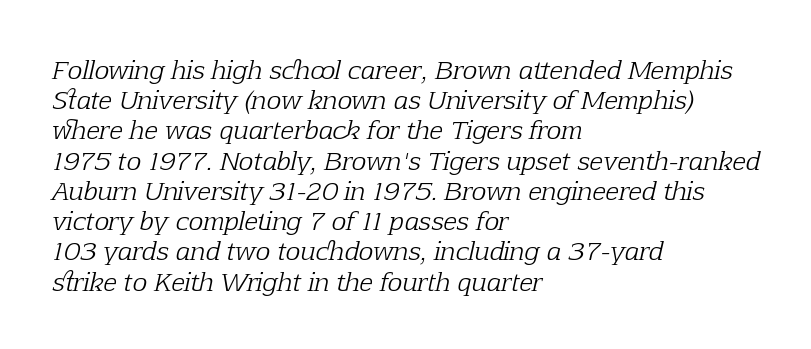
The image shows 25 px text type, italic (leaning right); set left-aligned, line spacing 1.21x, normal letter spacing, not underlined.
